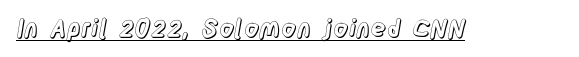
Default kerning and tracking; the words read as compact shapes. The glyphs are accompanied by a horizontal stroke just below them.
